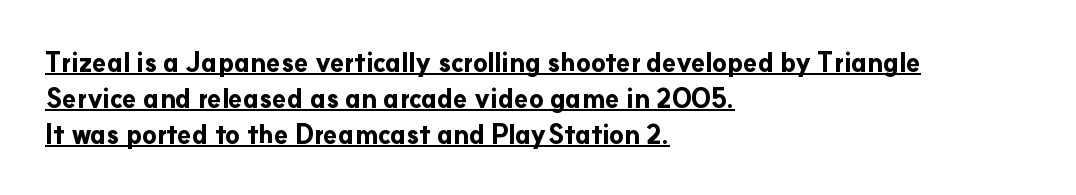
Q: Is the text bold? A: Yes.
Q: Is the text italic (slanted)? A: No, it is upright.
Q: Is the text underlined? A: Yes.
Q: How is the paragraph aligned? A: Left-aligned.
Q: Is the spacing between letters normal or unusually wide? A: Normal.
Q: Is the spacing between lines tight, normal or loose? A: Normal.
